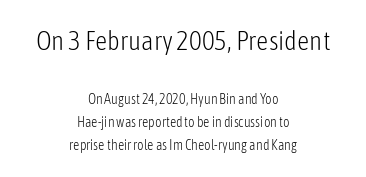
Has an underline been added? It has not. The gaps between neighbouring characters are ordinary and unremarkable. Upright lettering throughout. Size contrast runs from large at the top to small at the bottom. The passage is arranged like a title page — every line centered.
